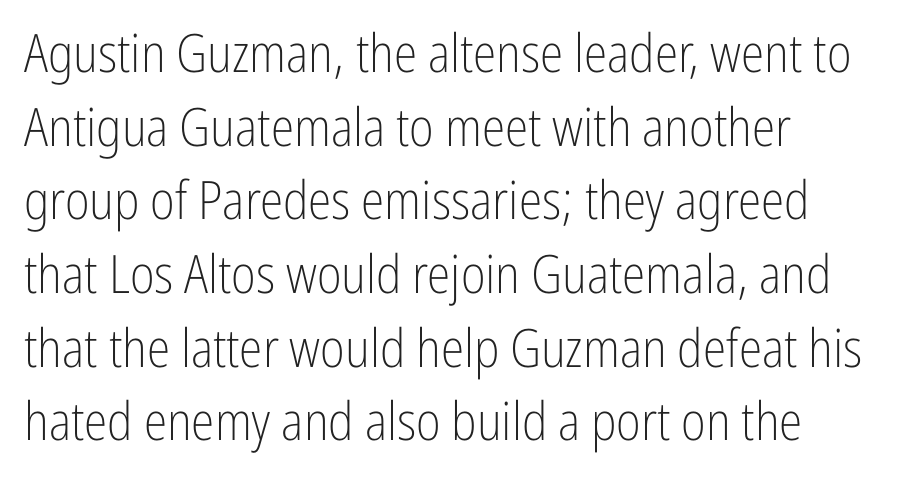
{"serif": "no", "italic": "no", "bold": "no", "weight": "light", "width": "condensed", "stroke_contrast": "low", "x_height": "medium", "monospaced": "no", "underline": "no", "line_spacing": "normal", "line_spacing_ratio": 1.39, "letter_spacing": "normal", "letter_spacing_em": 0.0, "glyph_px": 53}
